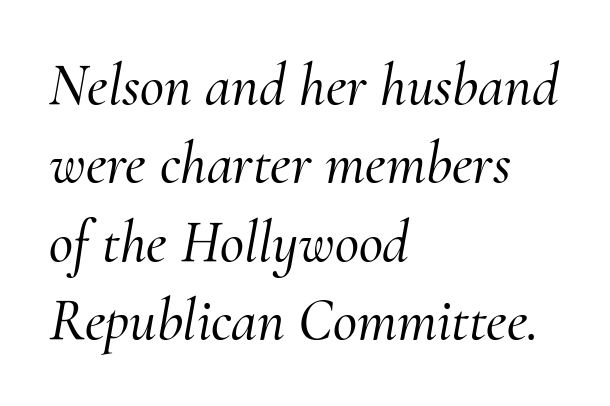
{"serif": "yes", "italic": "yes", "lean": "right", "slant_degrees": 10, "width": "normal", "stroke_contrast": "medium", "x_height": "small", "monospaced": "no", "underline": "no", "align": "left", "line_spacing": "normal", "line_spacing_ratio": 1.33, "letter_spacing": "normal", "letter_spacing_em": 0.0, "glyph_px": 59}
